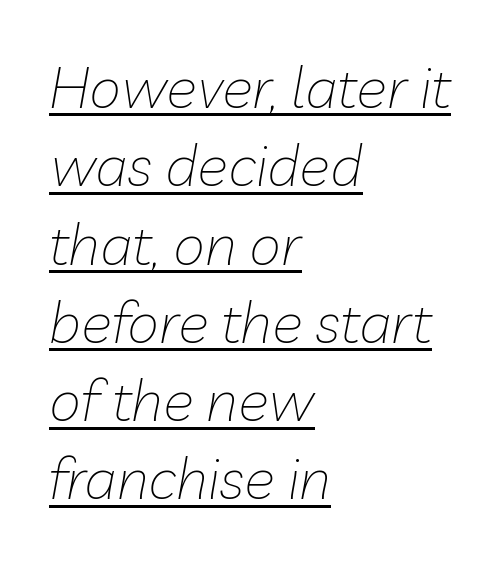
Vertical stems look standard width or narrower in stroke. Emphasis is given by a line drawn under the lettering. Nobody touched the tracking dial on this one. Notice how descenders clear the ascenders below comfortably — that's standard leading. The letters advance in unequal steps, a hallmark of proportional type. The lines are quadded left.
